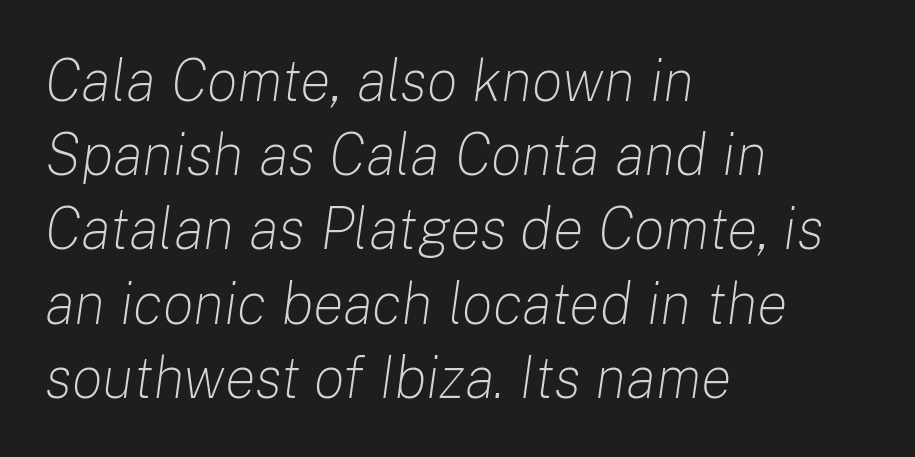
Line spacing here is normal. Characters follow at the spacing the type designer built in. Bare-footed words on every line. Is the type slanted? Yes — the strokes lean at a clear angle.
